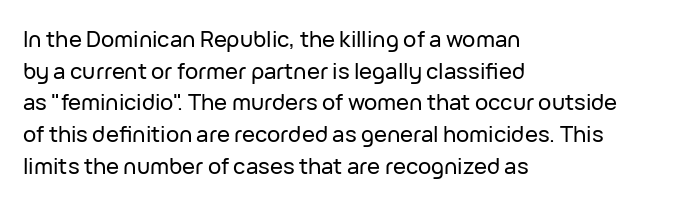
The image shows 22 px text type, upright; set left-aligned, normal line spacing (1.44x), normal letter spacing, not underlined.
